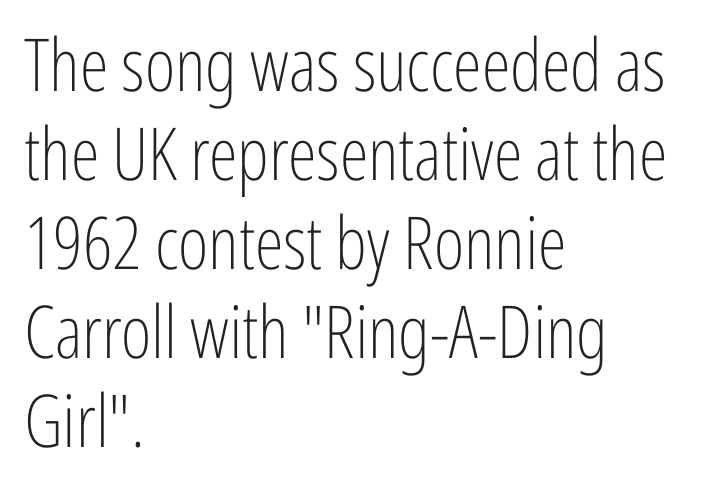
{"serif": "no", "italic": "no", "bold": "no", "weight": "light", "width": "condensed", "stroke_contrast": "low", "x_height": "medium", "monospaced": "no", "underline": "no", "align": "left", "line_spacing_ratio": 1.22, "letter_spacing": "normal", "letter_spacing_em": 0.0, "glyph_px": 73}
